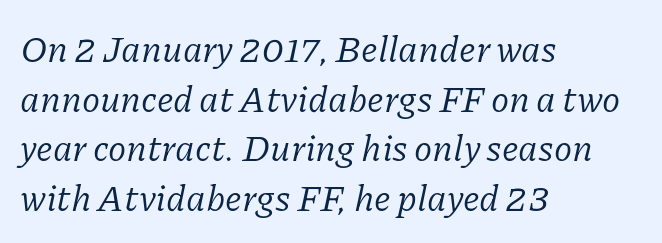
The image shows 37 px regular-weight serif type, italic (leaning right); set left-aligned, normal line spacing (1.34x), normal letter spacing, not underlined; low stroke contrast and a medium x-height.
